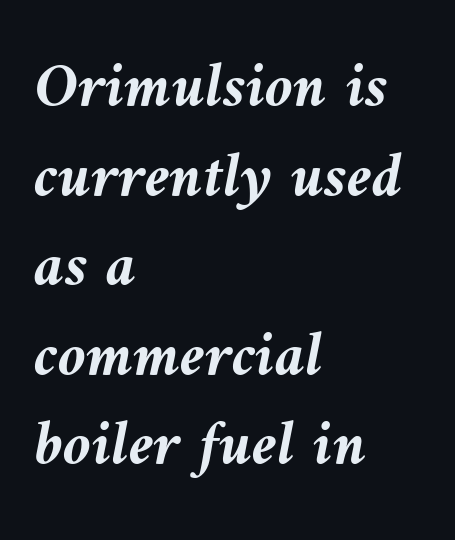
Q: Is the text bold? A: Yes.
Q: Is the text italic (slanted)? A: Yes, it leans left by about 9 degrees.
Q: Is the text underlined? A: No.
Q: How is the paragraph aligned? A: Left-aligned.
Q: Is the spacing between letters normal or unusually wide? A: Normal.
Q: Is the spacing between lines tight, normal or loose? A: Normal.
Q: Width (condensed, normal, or wide)? A: Normal.
Q: Stroke contrast? A: Medium.
Q: x-height? A: Medium.
Q: Monospaced? A: No.
